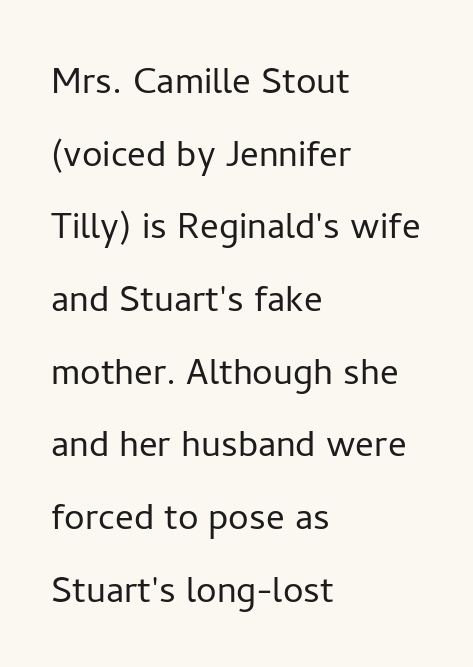
Q: Is the text bold? A: No.
Q: Is the text italic (slanted)? A: No, it is upright.
Q: Is the typeface a serif or a sans-serif typeface? A: Sans-serif.
Q: Is the text underlined? A: No.
Q: How is the paragraph aligned? A: Left-aligned.
Q: Is the spacing between letters normal or unusually wide? A: Normal.
Q: Is the spacing between lines tight, normal or loose? A: Normal.
Q: Width (condensed, normal, or wide)? A: Normal.
Q: Stroke contrast? A: Low.
Q: x-height? A: Medium.
Q: Monospaced? A: No.
